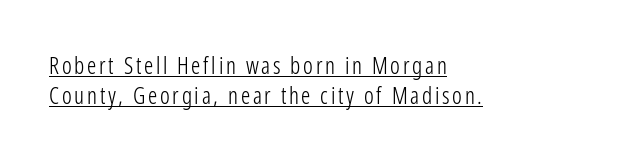
{"italic": "no", "bold": "no", "underline": "yes", "align": "left", "line_spacing": "normal", "line_spacing_ratio": 1.31, "glyph_px": 23}
